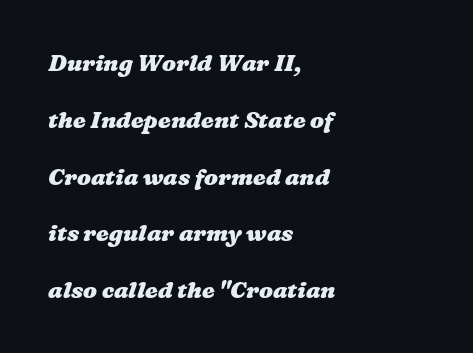
You'd pick this weight for a headline — it's a proper bold. Rule under the text: the space is simply empty. The line texture is even and compact thanks to regular tracking. Casual observation: everything's shoved over to the left. Interline gaps are noticeably wide in this sample.
